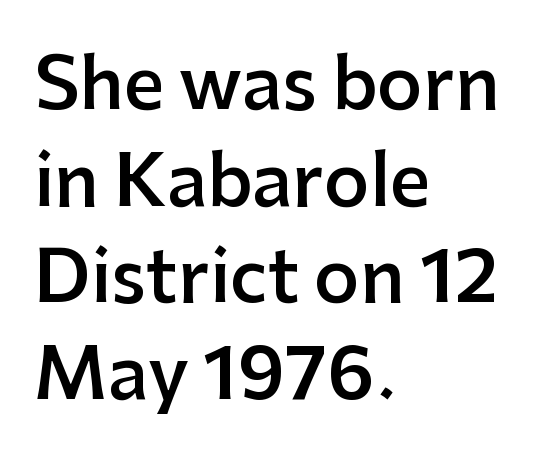
{"serif": "no", "italic": "no", "bold": "semi", "weight": "semibold", "width": "normal", "stroke_contrast": "low", "x_height": "medium", "monospaced": "no", "underline": "no", "align": "left", "line_spacing": "normal", "line_spacing_ratio": 1.36, "letter_spacing": "normal", "letter_spacing_em": 0.0, "glyph_px": 71}
